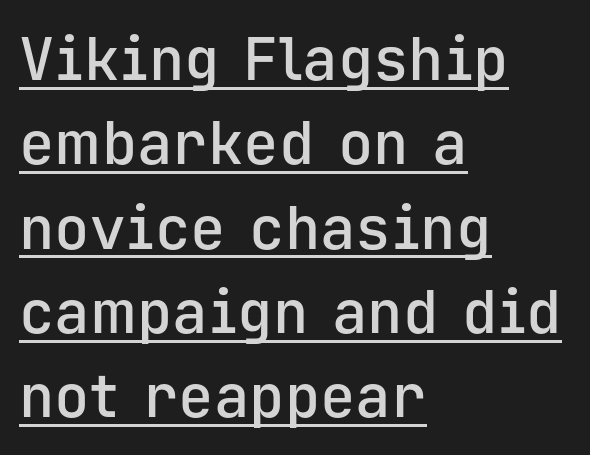
The image shows 59 px semibold sans-serif type, upright, monospaced; set left-aligned, normal line spacing (1.43x), normal letter spacing, underlined; low stroke contrast and a medium x-height.
